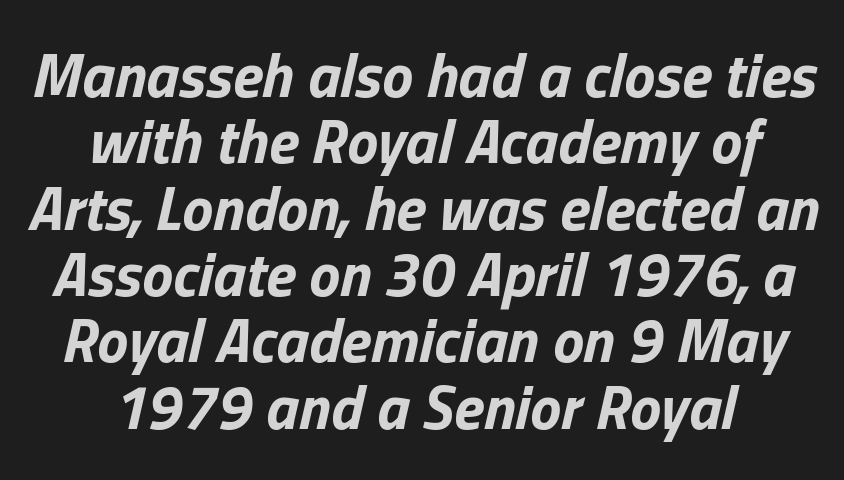
{"italic": "yes", "lean": "right", "slant_degrees": 13, "bold": "yes", "weight": "bold", "width": "normal", "stroke_contrast": "low", "x_height": "medium", "monospaced": "no", "underline": "no", "align": "center", "line_spacing": "tight", "line_spacing_ratio": 1.07, "letter_spacing": "normal", "letter_spacing_em": 0.0, "glyph_px": 62}
